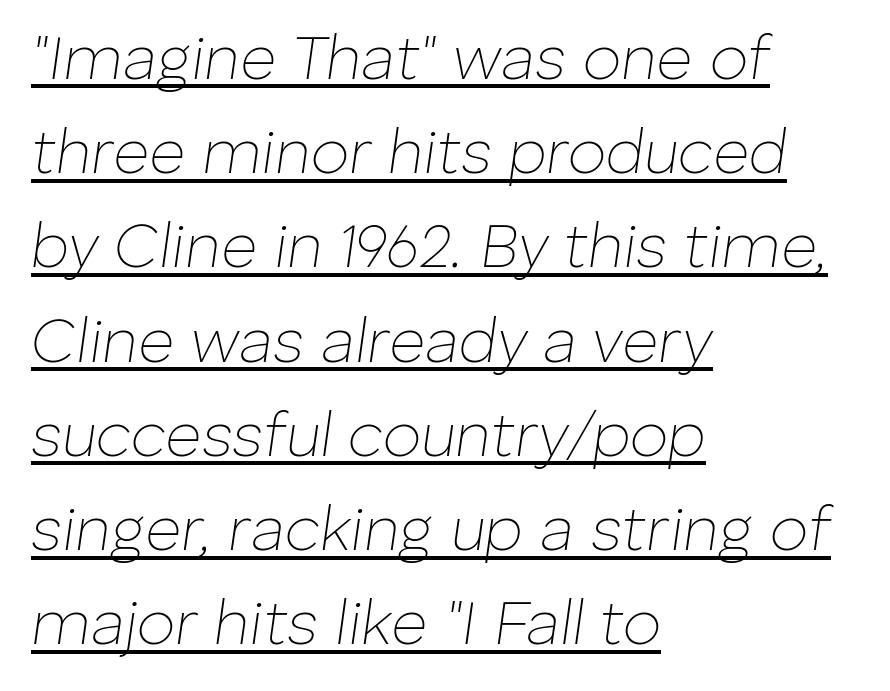
Q: Is the text bold? A: No.
Q: Is the text italic (slanted)? A: Yes, it leans right by about 8 degrees.
Q: Is the text underlined? A: Yes.
Q: How is the paragraph aligned? A: Left-aligned.
Q: Is the spacing between letters normal or unusually wide? A: Normal.
Q: Is the spacing between lines tight, normal or loose? A: Normal.
Q: Width (condensed, normal, or wide)? A: Normal.
Q: Stroke contrast? A: Low.
Q: x-height? A: Medium.
Q: Monospaced? A: No.
